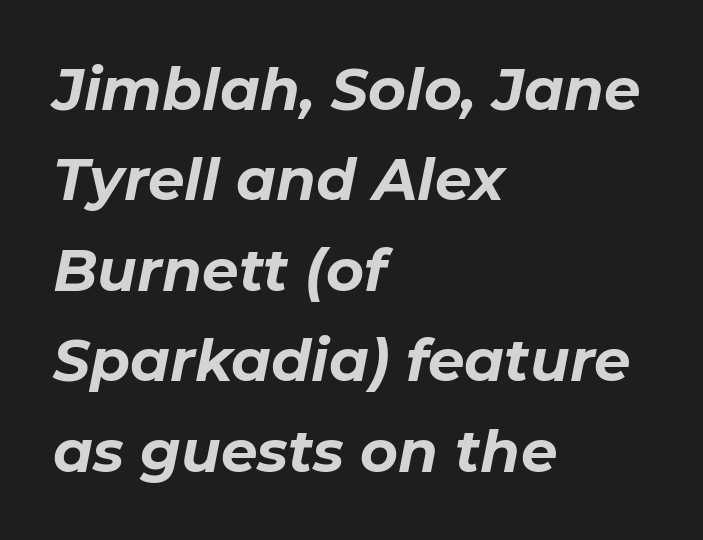
Nobody drew a line under any word here. If you measured baseline to baseline, you'd find a middling distance. The lines are quadded left. The whole block is typeset with a tilt.
